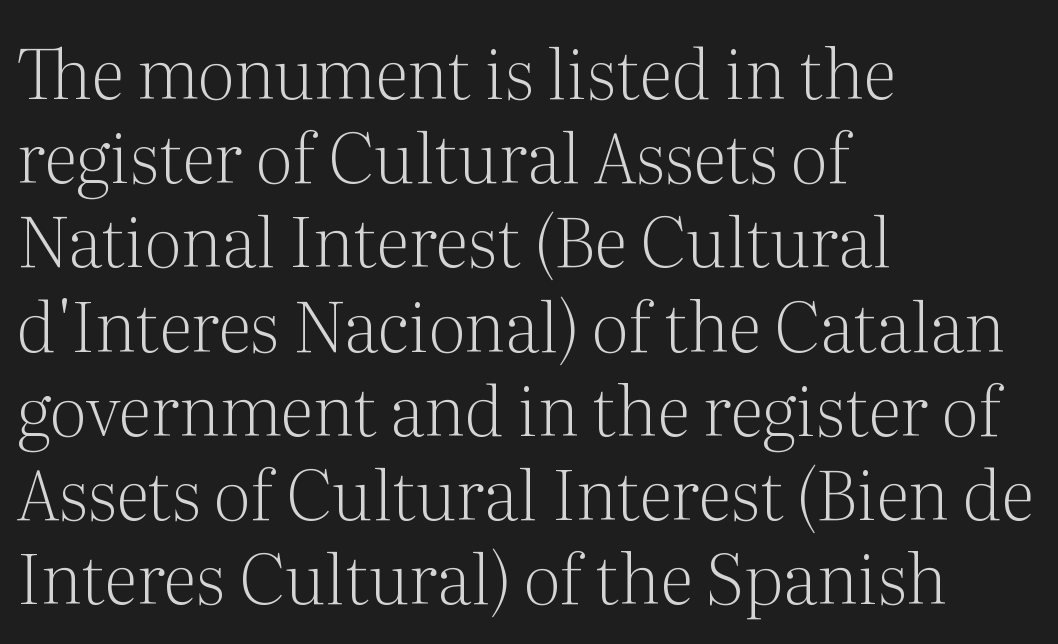
Q: Is the text bold? A: No.
Q: Is the text italic (slanted)? A: No, it is upright.
Q: Is the typeface a serif or a sans-serif typeface? A: Serif.
Q: Is the text underlined? A: No.
Q: How is the paragraph aligned? A: Left-aligned.
Q: Is the spacing between letters normal or unusually wide? A: Normal.
Q: Width (condensed, normal, or wide)? A: Normal.
Q: Stroke contrast? A: Medium.
Q: x-height? A: Medium.
Q: Monospaced? A: No.
